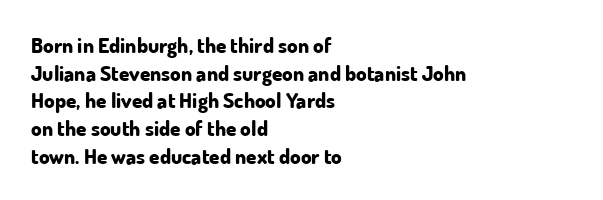
The image shows 21 px bold type, upright; set left-aligned, normal line spacing (1.32x), normal letter spacing, not underlined.
